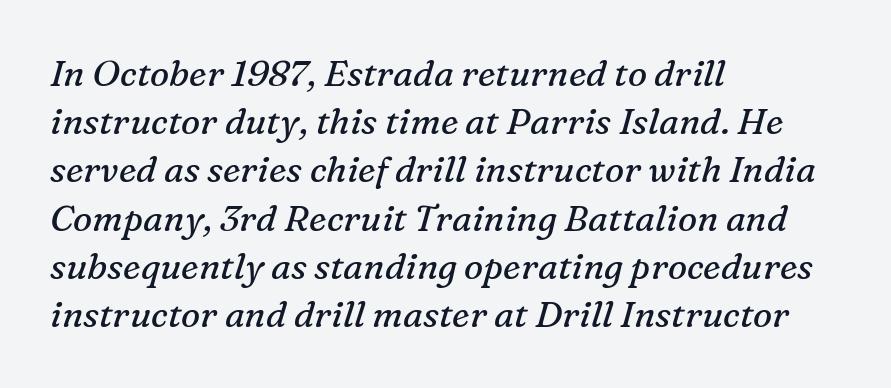
Weight: not bold — regular or lighter. Which margin do the lines hug? The left one — the right edge is uneven. Nobody touched the tracking dial on this one. Proportional: the letters do not fall into vertical columns. The space between consecutive lines is moderate.
